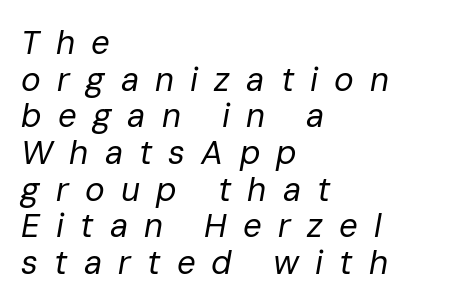
The image shows 33 px regular-weight type, italic (leaning right); set left-aligned, tight line spacing (1.11x), unusually wide letter spacing (+0.49 em), not underlined; low stroke contrast and a medium x-height.
